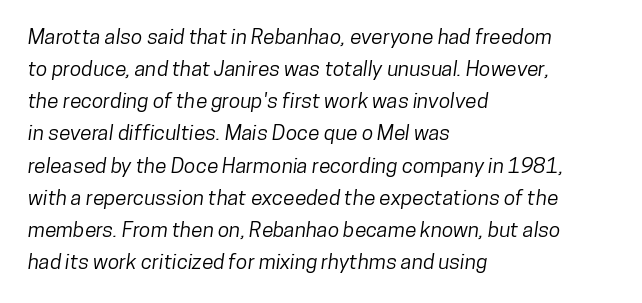
Q: Is the text underlined? A: No.
Q: How is the paragraph aligned? A: Left-aligned.
Q: Is the spacing between letters normal or unusually wide? A: Normal.
Q: Is the spacing between lines tight, normal or loose? A: Normal.
